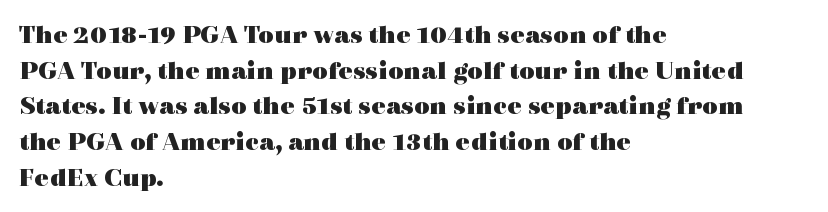
Q: Is the text bold? A: Yes.
Q: Is the text italic (slanted)? A: No, it is upright.
Q: Is the text underlined? A: No.
Q: How is the paragraph aligned? A: Left-aligned.
Q: Is the spacing between letters normal or unusually wide? A: Normal.
Q: Is the spacing between lines tight, normal or loose? A: Normal.
